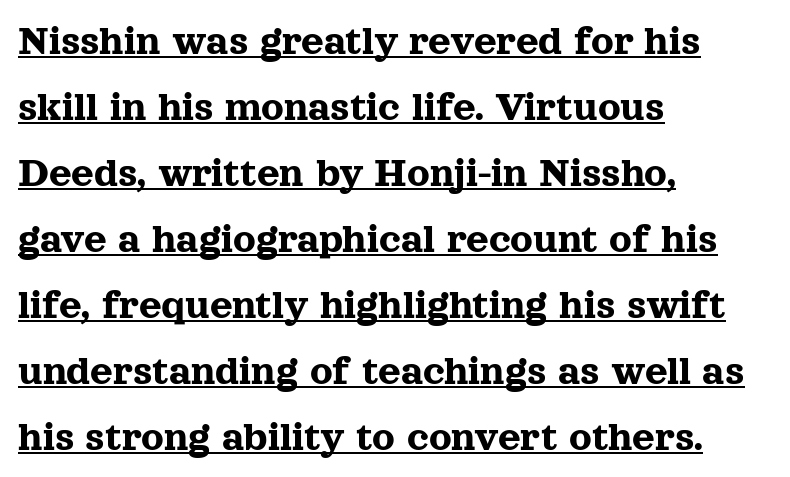
Q: Is the text italic (slanted)? A: No, it is upright.
Q: Is the typeface a serif or a sans-serif typeface? A: Serif.
Q: Is the text underlined? A: Yes.
Q: How is the paragraph aligned? A: Left-aligned.
Q: Is the spacing between letters normal or unusually wide? A: Normal.
Q: Is the spacing between lines tight, normal or loose? A: Normal.
Q: Width (condensed, normal, or wide)? A: Normal.
Q: x-height? A: Medium.
Q: Monospaced? A: No.
